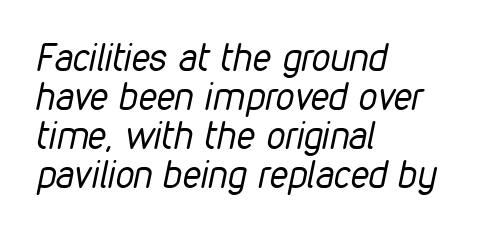
The image shows 37 px regular-weight, condensed type, italic (leaning right); set left-aligned, tight line spacing (1.05x), normal letter spacing, not underlined; low stroke contrast and a medium x-height.
